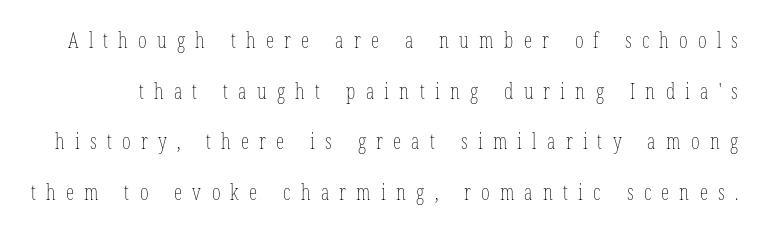
{"italic": "no", "bold": "no", "underline": "no", "line_spacing": "loose", "line_spacing_ratio": 2.41, "letter_spacing": "wide", "letter_spacing_em": 0.49, "glyph_px": 21}
